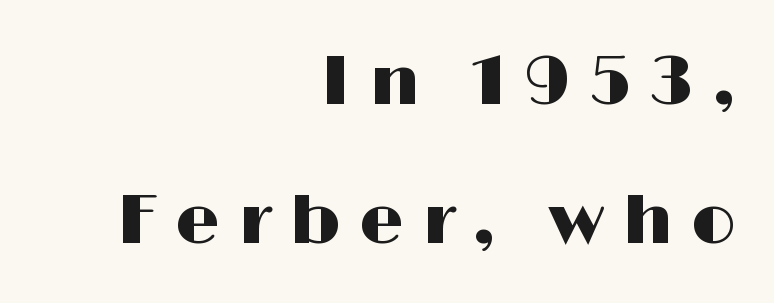
Note: no serifs on the glyphs. The specimen omits any rule beneath the text block's lines. Line endings align vertically; line beginnings do not. Each word looks stretched out because of the extra space between its letters.
